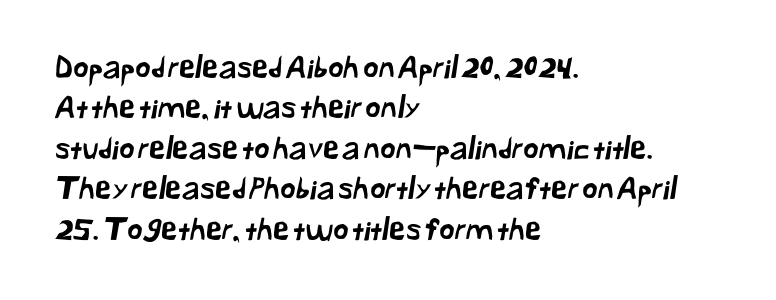
{"serif": "no", "width": "normal", "stroke_contrast": "low", "x_height": "medium", "monospaced": "no", "underline": "no", "align": "left", "line_spacing": "normal", "line_spacing_ratio": 1.35, "letter_spacing": "normal", "letter_spacing_em": 0.0, "glyph_px": 30}
